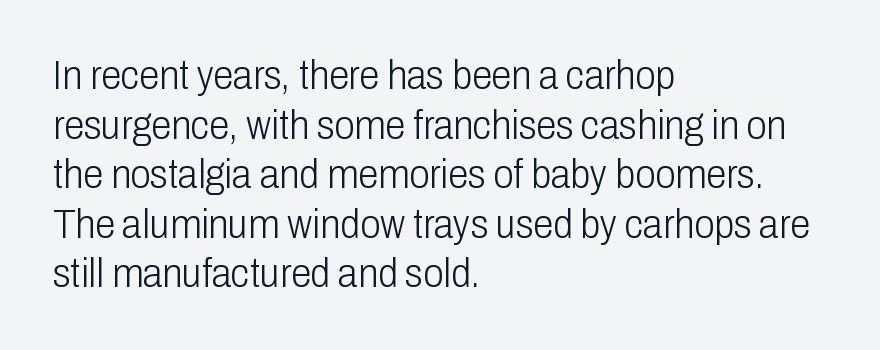
{"serif": "no", "italic": "no", "bold": "no", "weight": "light", "width": "condensed", "stroke_contrast": "low", "x_height": "medium", "monospaced": "no", "underline": "no", "align": "left", "line_spacing_ratio": 1.21, "letter_spacing": "normal", "letter_spacing_em": 0.0, "glyph_px": 41}
